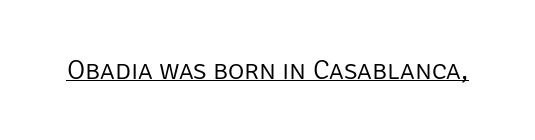
The image shows 28 px light sans-serif type, upright; set normal letter spacing, underlined; low stroke contrast and a large x-height.
